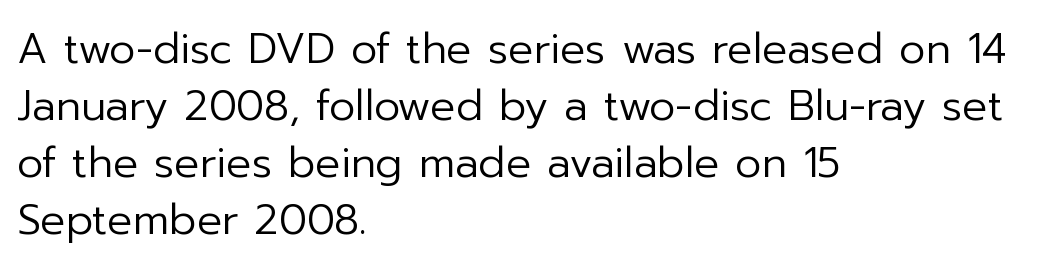
{"serif": "no", "italic": "no", "bold": "no", "weight": "regular", "width": "normal", "stroke_contrast": "low", "x_height": "medium", "monospaced": "no", "underline": "no", "align": "left", "line_spacing": "normal", "line_spacing_ratio": 1.36, "letter_spacing": "normal", "letter_spacing_em": 0.0, "glyph_px": 42}
